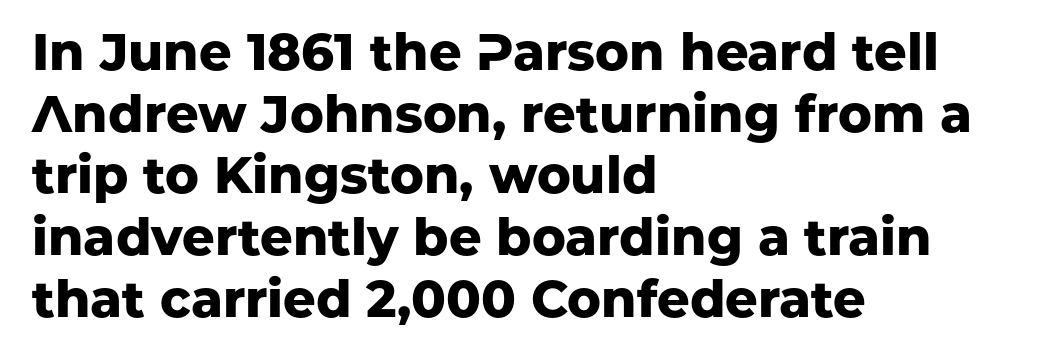
As a designer I'd log this as weight 700, bold. The designer went with a sans here, leaving each stem footless. This sample uses an upright cut, with every glyph sitting square on the baseline. Casual observation: everything's shoved over to the left. Varying glyph widths throughout — classic text-font behaviour.
